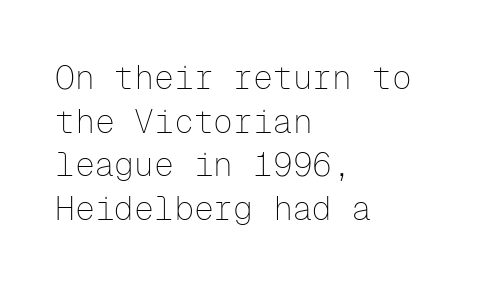
The image shows 33 px thin sans-serif type, upright, monospaced; set left-aligned, normal line spacing (1.32x), normal letter spacing, not underlined; low stroke contrast and a medium x-height.
